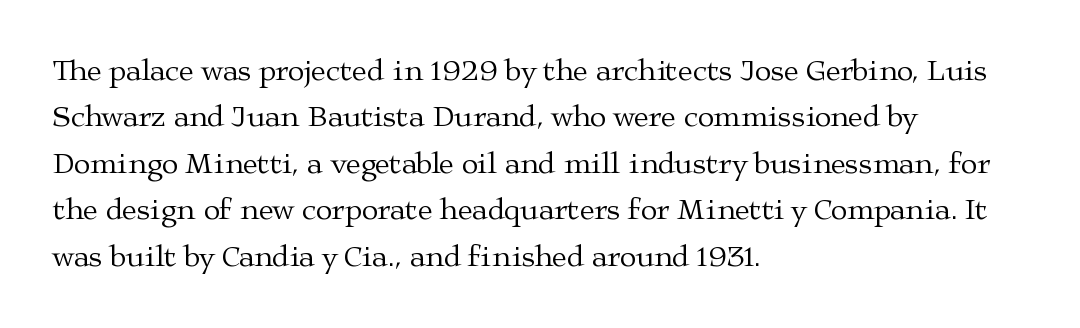
{"serif": "yes", "italic": "no", "bold": "no", "weight": "regular", "width": "wide", "stroke_contrast": "medium", "x_height": "medium", "monospaced": "no", "underline": "no", "align": "left", "line_spacing": "normal", "line_spacing_ratio": 1.55, "letter_spacing": "normal", "letter_spacing_em": 0.0, "glyph_px": 30}
